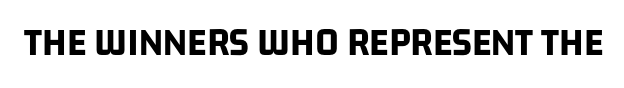
The image shows 41 px bold, condensed sans-serif type; set normal letter spacing, not underlined; low stroke contrast and a large x-height.
